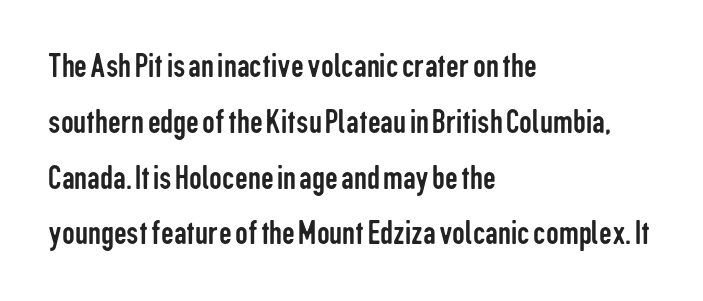
This block has exactly the height ordinary leading produces. Check the space under the baseline: it is left empty. The weight would be labelled regular, book, light, or lighter still. These lines are rendered in a variable-pitch font. The rendering keeps characters at their native spacing.
